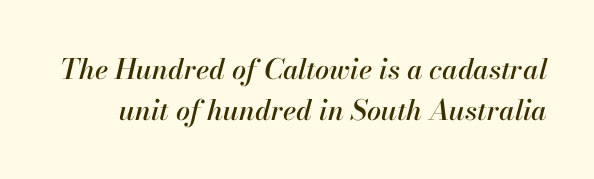
Q: Is the text italic (slanted)? A: Yes, it leans right by about 13 degrees.
Q: Is the text underlined? A: No.
Q: Is the spacing between letters normal or unusually wide? A: Normal.
Q: Is the spacing between lines tight, normal or loose? A: Normal.
Q: Width (condensed, normal, or wide)? A: Normal.
Q: Stroke contrast? A: High.
Q: x-height? A: Small.
Q: Monospaced? A: No.
